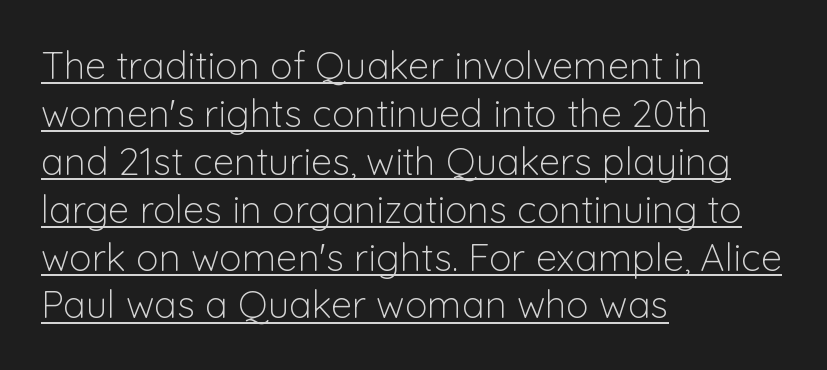
Does a line run under the words? Yes, clearly. The passage shown stacks its lines at a standard gap. The text block is weighted toward the left margin, trailing off unevenly rightward. Letters have the restrained weight of plain body copy at most. How are the letters spaced? Ordinarily, with no added tracking. No italicization has been applied; the sample stays upright.
